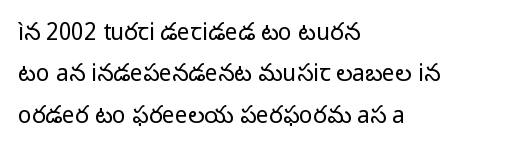
{"italic": "no", "bold": "no", "underline": "no", "align": "left", "line_spacing_ratio": 1.8, "letter_spacing": "normal", "letter_spacing_em": 0.0, "glyph_px": 23}
